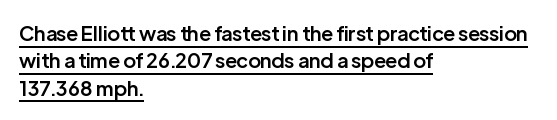
The image shows 20 px text type, upright; set left-aligned, normal line spacing (1.37x), normal letter spacing, underlined.
